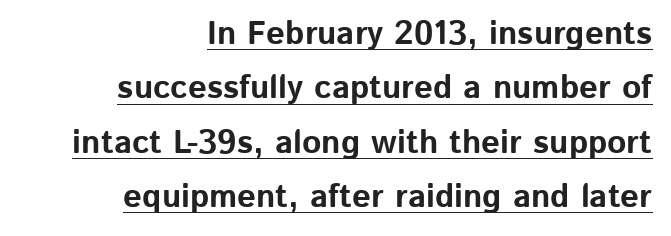
Ascenders rise straight up at ninety degrees. In designer terms, the underline attribute is active on this setting. What stands out about the letter spacing? Nothing — it is the standard amount. Students, observe: this is what conventionally led text looks like. A student would call this right alignment; a typographer would say flush right, rag left. The rendering uses a bold face; every stroke is thick and dark.
